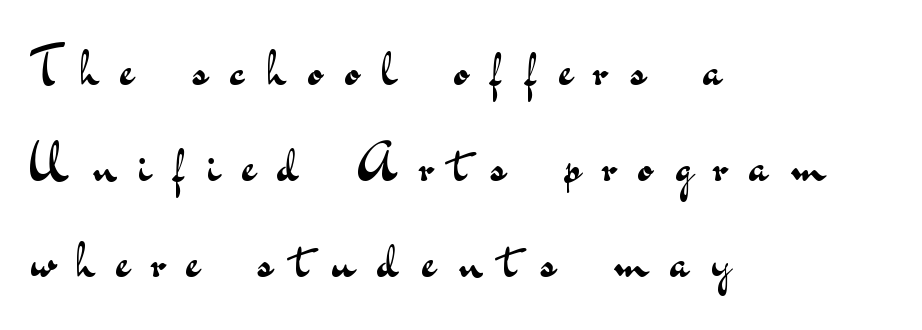
Q: Is the text bold? A: No.
Q: Is the text italic (slanted)? A: Yes.
Q: Is the typeface a serif or a sans-serif typeface? A: Sans-serif.
Q: Is the text underlined? A: No.
Q: How is the paragraph aligned? A: Left-aligned.
Q: Is the spacing between letters normal or unusually wide? A: Unusually wide.
Q: Width (condensed, normal, or wide)? A: Wide.
Q: Stroke contrast? A: Medium.
Q: x-height? A: Small.
Q: Monospaced? A: No.
